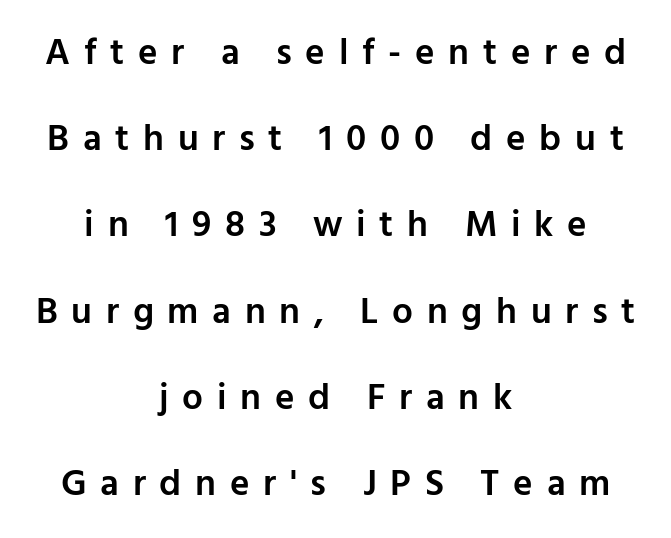
Q: Is the text bold? A: Semi-bold.
Q: Is the text italic (slanted)? A: No, it is upright.
Q: Is the typeface a serif or a sans-serif typeface? A: Sans-serif.
Q: Is the text underlined? A: No.
Q: How is the paragraph aligned? A: Centered.
Q: Is the spacing between letters normal or unusually wide? A: Unusually wide.
Q: Is the spacing between lines tight, normal or loose? A: Loose.
Q: Width (condensed, normal, or wide)? A: Normal.
Q: Stroke contrast? A: Low.
Q: x-height? A: Medium.
Q: Monospaced? A: No.
